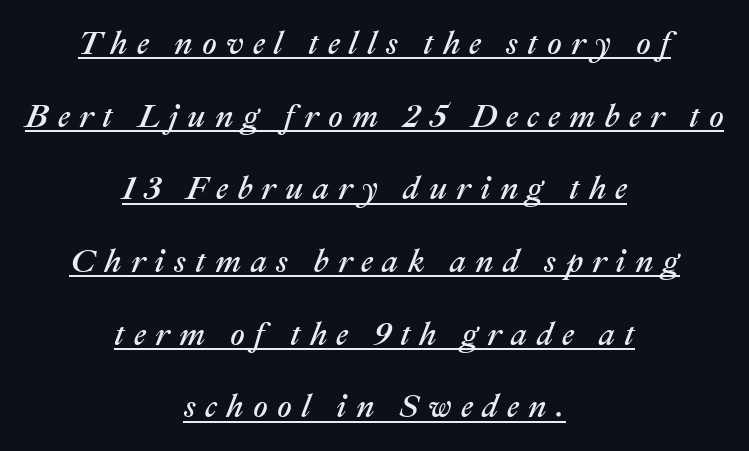
The image shows 32 px text type, italic (leaning right); set centered, loose line spacing (2.27x), unusually wide letter spacing (+0.29 em), underlined; medium stroke contrast and a medium x-height.
